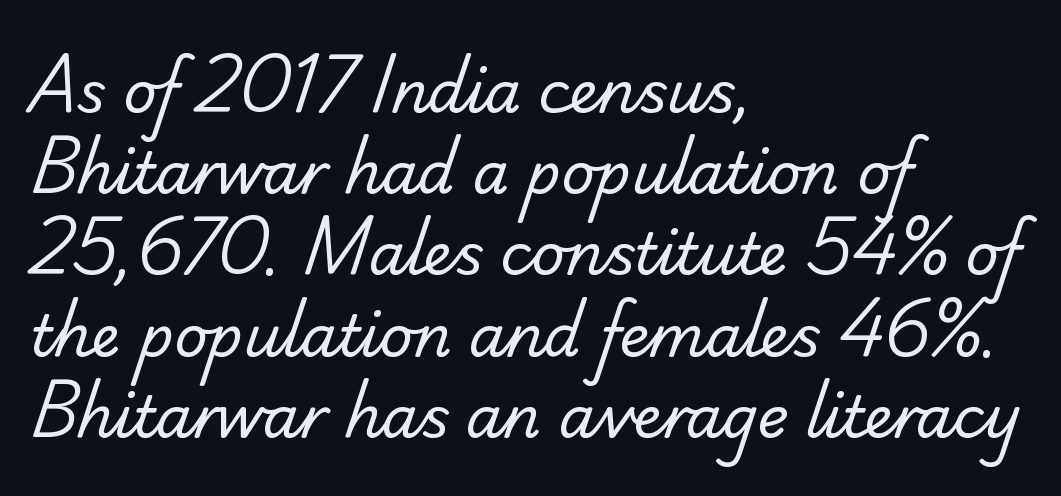
{"serif": "no", "bold": "no", "weight": "regular", "width": "normal", "stroke_contrast": "low", "x_height": "small", "monospaced": "no", "underline": "no", "align": "left", "line_spacing": "normal", "line_spacing_ratio": 1.4, "letter_spacing": "normal", "letter_spacing_em": 0.0, "glyph_px": 58}
